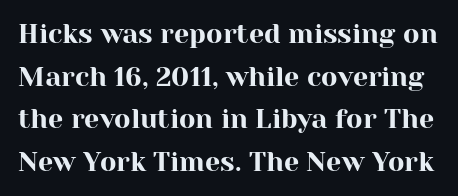
The letters sit at their default tracking, neither squeezed nor spread. Decoration check: the copy has no underline. In terms of leading, this rendering sits right in the middle. The type sits square on the baseline with zero lean.
